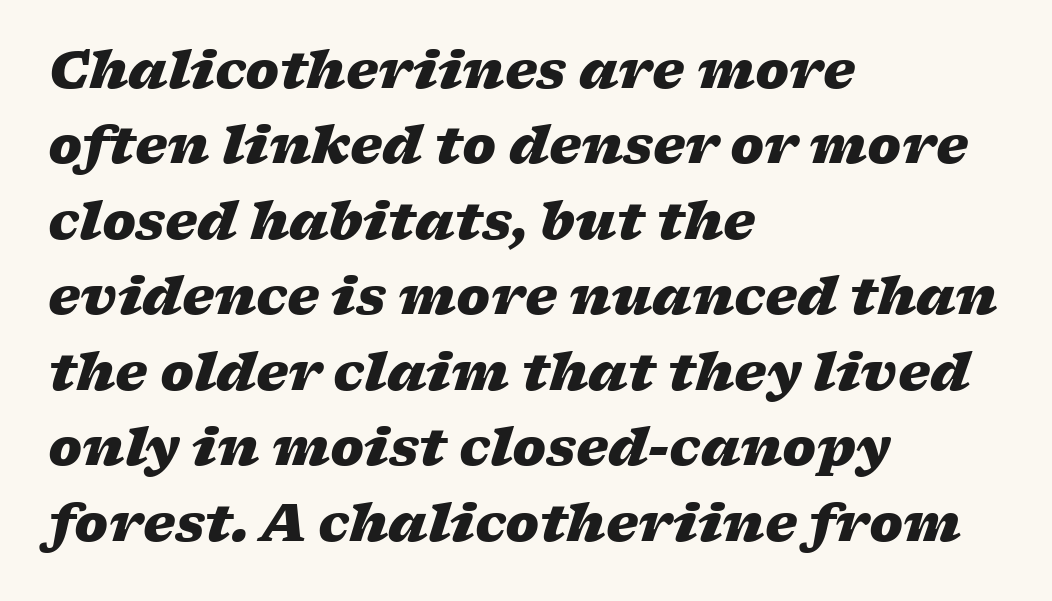
An italicized treatment has been applied to the whole sample. I'd describe the lettering as bold — thick and assertive. Varying glyph widths throughout — classic text-font behaviour. Is there much room between lines? A standard amount, neither cramped nor airy. A bare baseline throughout the passage. The compositor pushed each line to the left boundary.
